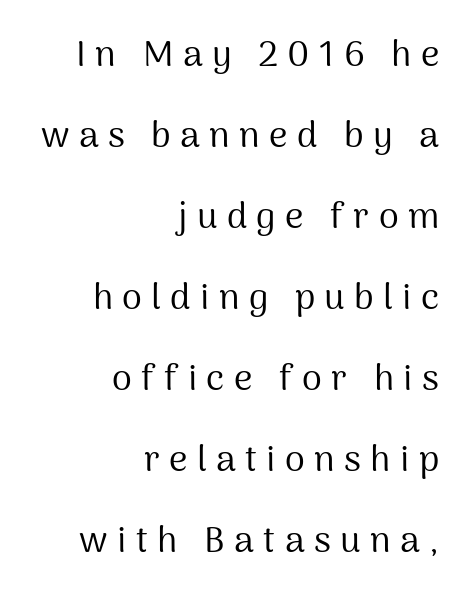
Q: Is the text bold? A: No.
Q: Is the text italic (slanted)? A: No, it is upright.
Q: Is the typeface a serif or a sans-serif typeface? A: Sans-serif.
Q: Is the text underlined? A: No.
Q: How is the paragraph aligned? A: Right-aligned.
Q: Is the spacing between letters normal or unusually wide? A: Unusually wide.
Q: Is the spacing between lines tight, normal or loose? A: Loose.
Q: Width (condensed, normal, or wide)? A: Normal.
Q: Stroke contrast? A: Medium.
Q: x-height? A: Medium.
Q: Monospaced? A: No.
